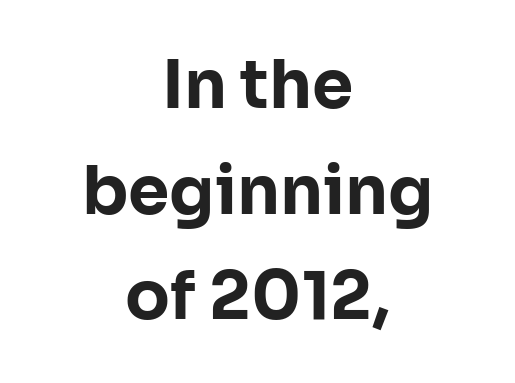
Q: Is the text bold? A: Yes.
Q: Is the text italic (slanted)? A: No, it is upright.
Q: Is the typeface a serif or a sans-serif typeface? A: Sans-serif.
Q: Is the text underlined? A: No.
Q: How is the paragraph aligned? A: Centered.
Q: Is the spacing between letters normal or unusually wide? A: Normal.
Q: Is the spacing between lines tight, normal or loose? A: Normal.
Q: Width (condensed, normal, or wide)? A: Normal.
Q: Stroke contrast? A: Low.
Q: x-height? A: Medium.
Q: Monospaced? A: No.
